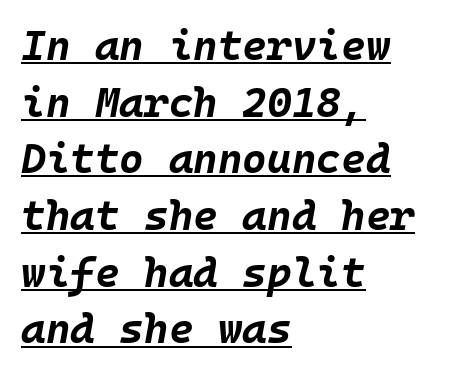
Q: Is the text bold? A: Yes.
Q: Is the text italic (slanted)? A: Yes, it leans right by about 10 degrees.
Q: Is the text underlined? A: Yes.
Q: How is the paragraph aligned? A: Left-aligned.
Q: Is the spacing between letters normal or unusually wide? A: Normal.
Q: Is the spacing between lines tight, normal or loose? A: Normal.
Q: Width (condensed, normal, or wide)? A: Normal.
Q: Stroke contrast? A: Low.
Q: x-height? A: Large.
Q: Monospaced? A: Yes.
